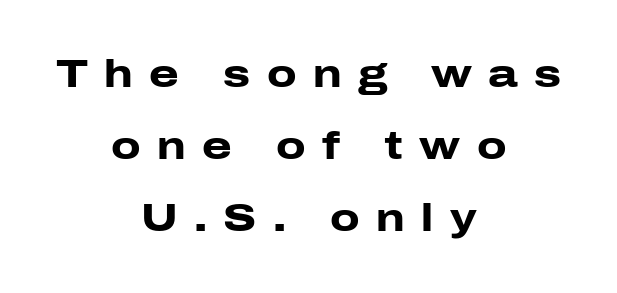
The image shows 38 px heavy, wide sans-serif type, upright; set centered, loose line spacing (1.9x), unusually wide letter spacing (+0.43 em), not underlined; low stroke contrast and a medium x-height.
